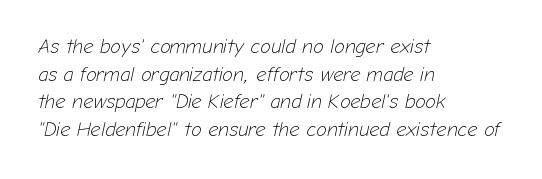
Q: Is the text bold? A: No.
Q: Is the text italic (slanted)? A: Yes, it leans right by about 12 degrees.
Q: Is the text underlined? A: No.
Q: How is the paragraph aligned? A: Left-aligned.
Q: Is the spacing between letters normal or unusually wide? A: Normal.
Q: Is the spacing between lines tight, normal or loose? A: Normal.
